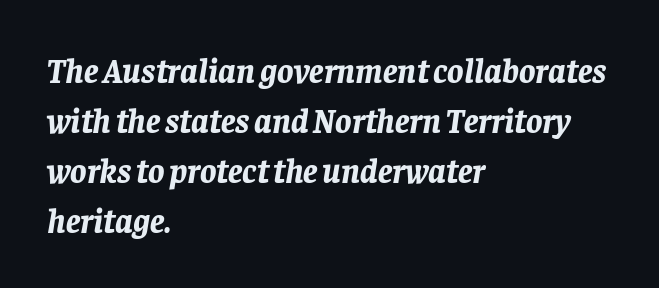
{"italic": "yes", "lean": "right", "slant_degrees": 8, "bold": "yes", "weight": "bold", "width": "normal", "stroke_contrast": "low", "x_height": "large", "monospaced": "no", "underline": "no", "align": "left", "line_spacing": "normal", "line_spacing_ratio": 1.47, "letter_spacing": "normal", "letter_spacing_em": 0.0, "glyph_px": 34}
